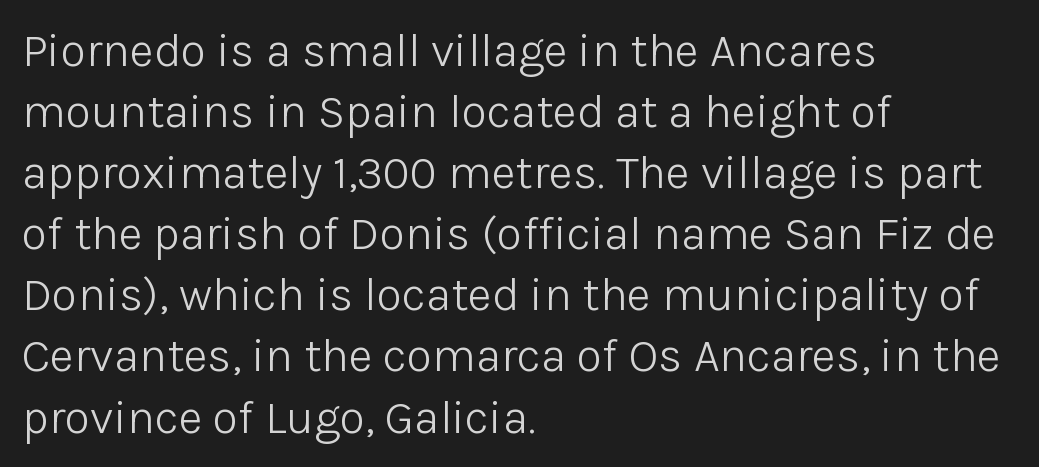
Q: Is the text bold? A: No.
Q: Is the text italic (slanted)? A: No, it is upright.
Q: Is the typeface a serif or a sans-serif typeface? A: Sans-serif.
Q: Is the text underlined? A: No.
Q: How is the paragraph aligned? A: Left-aligned.
Q: Is the spacing between letters normal or unusually wide? A: Normal.
Q: Is the spacing between lines tight, normal or loose? A: Normal.
Q: Width (condensed, normal, or wide)? A: Normal.
Q: Stroke contrast? A: Low.
Q: x-height? A: Medium.
Q: Monospaced? A: No.
